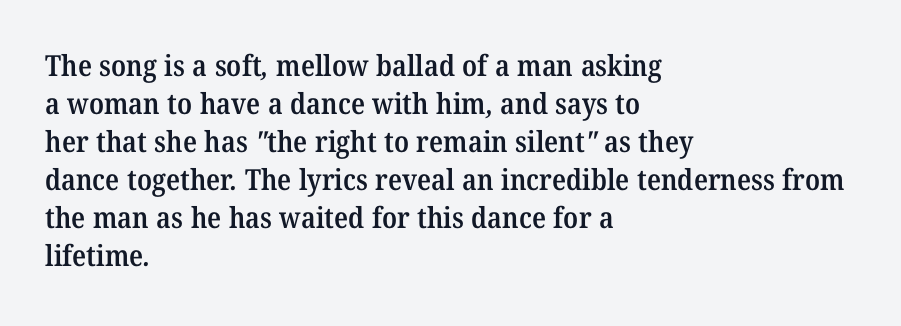
In terms of weight, the rendering is demibold, just under bold. Think of a printed novel: that variable character pitch is what you see here. Summary of vertical rhythm: regular, with standard interline spacing. The specimen omits any rule beneath the text block's lines. A typesetter would call this zero additional tracking. Left-aligned paragraph, ragged on the right.
